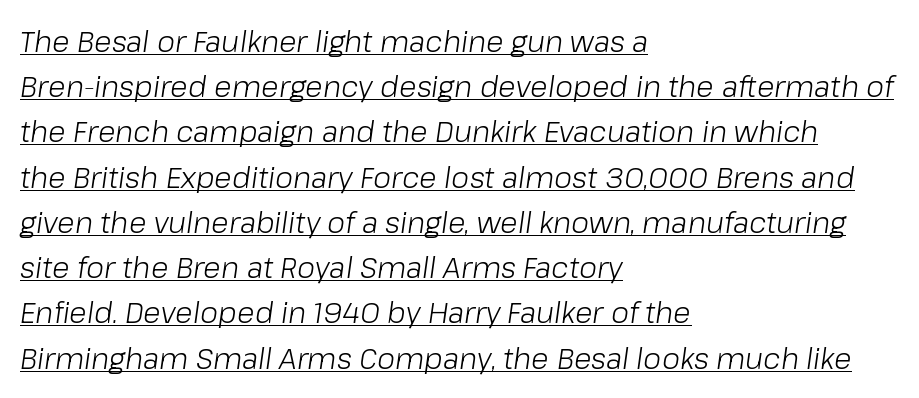
The image shows 29 px light type, italic (leaning right); set left-aligned, normal line spacing (1.56x), normal letter spacing, underlined; low stroke contrast and a medium x-height.
